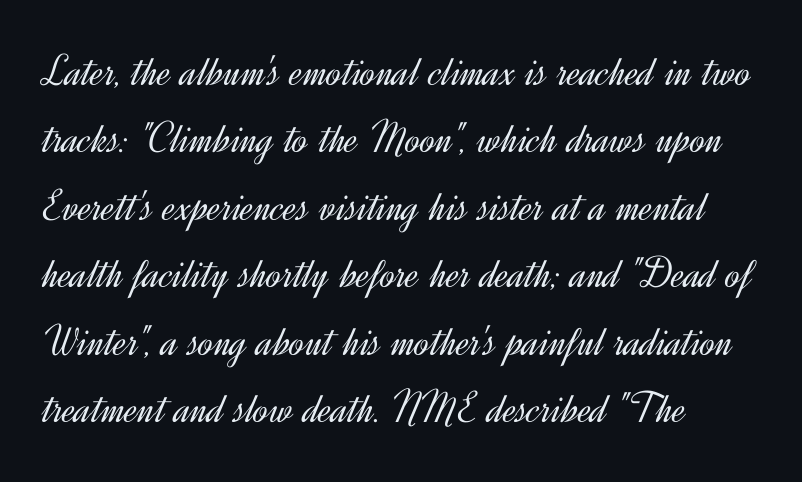
The image shows 45 px light sans-serif type; set normal line spacing (1.5x), normal letter spacing, not underlined; a small x-height.
